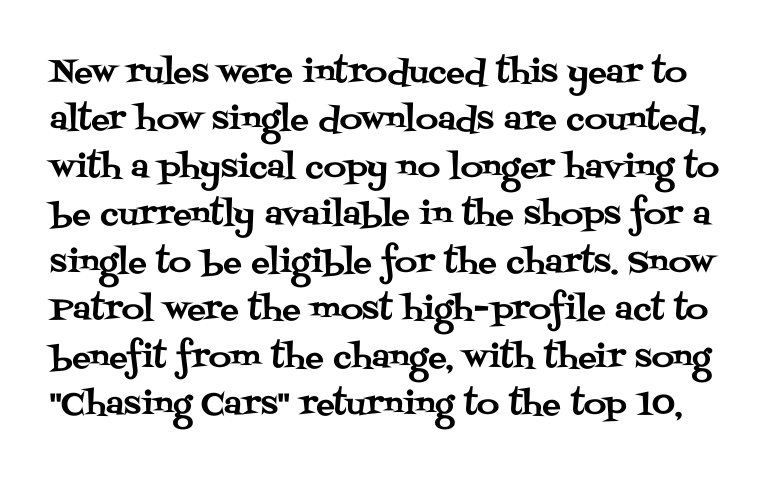
Q: Is the text italic (slanted)? A: No, it is upright.
Q: Is the typeface a serif or a sans-serif typeface? A: Serif.
Q: Is the text underlined? A: No.
Q: Is the spacing between letters normal or unusually wide? A: Normal.
Q: Is the spacing between lines tight, normal or loose? A: Normal.
Q: Width (condensed, normal, or wide)? A: Normal.
Q: Stroke contrast? A: Medium.
Q: x-height? A: Large.
Q: Monospaced? A: No.
